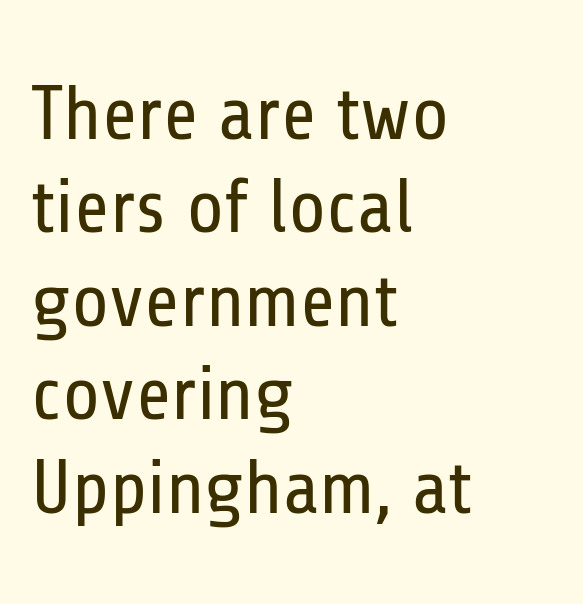
{"serif": "no", "italic": "no", "bold": "no", "weight": "regular", "width": "condensed", "stroke_contrast": "low", "x_height": "medium", "monospaced": "no", "underline": "no", "align": "left", "line_spacing_ratio": 1.23, "letter_spacing": "normal", "letter_spacing_em": 0.0, "glyph_px": 76}
